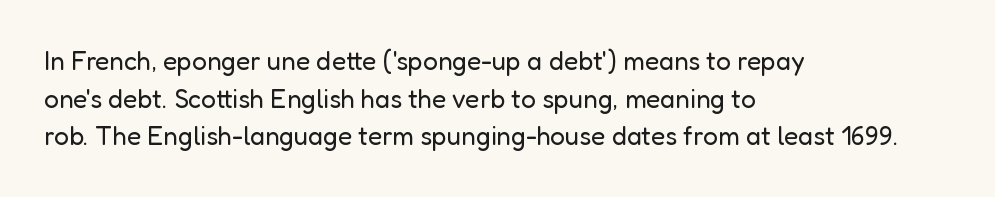
Q: Is the text bold? A: No.
Q: Is the text italic (slanted)? A: No, it is upright.
Q: Is the text underlined? A: No.
Q: How is the paragraph aligned? A: Left-aligned.
Q: Is the spacing between letters normal or unusually wide? A: Normal.
Q: Is the spacing between lines tight, normal or loose? A: Normal.
